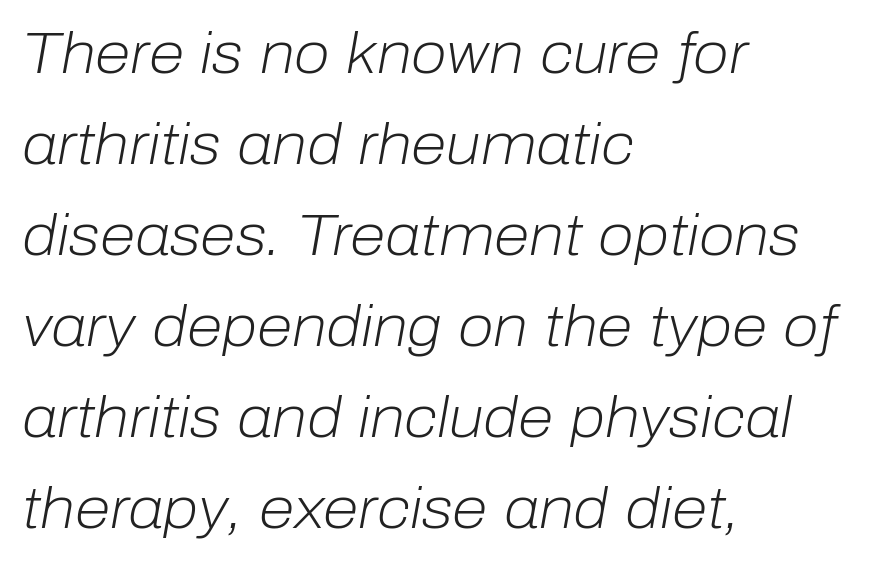
{"italic": "yes", "lean": "right", "slant_degrees": 10, "bold": "no", "weight": "light", "width": "normal", "stroke_contrast": "low", "x_height": "medium", "monospaced": "no", "underline": "no", "align": "left", "line_spacing": "normal", "line_spacing_ratio": 1.57, "letter_spacing": "normal", "letter_spacing_em": 0.0, "glyph_px": 58}
